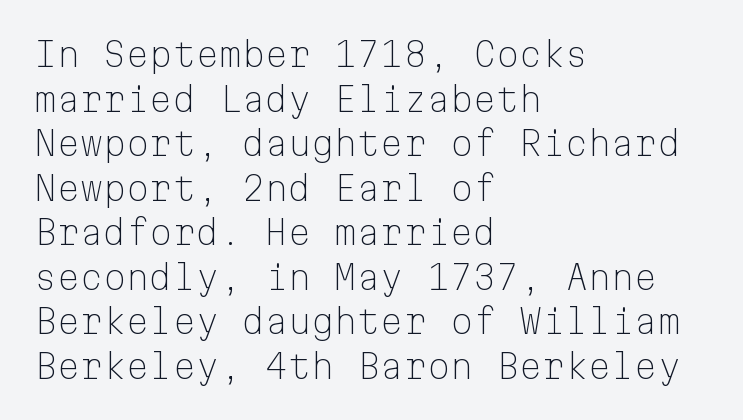
{"serif": "no", "italic": "no", "bold": "no", "weight": "light", "width": "normal", "stroke_contrast": "low", "x_height": "medium", "monospaced": "yes", "underline": "no", "align": "left", "line_spacing": "normal", "line_spacing_ratio": 1.35, "letter_spacing": "normal", "letter_spacing_em": 0.0, "glyph_px": 33}
